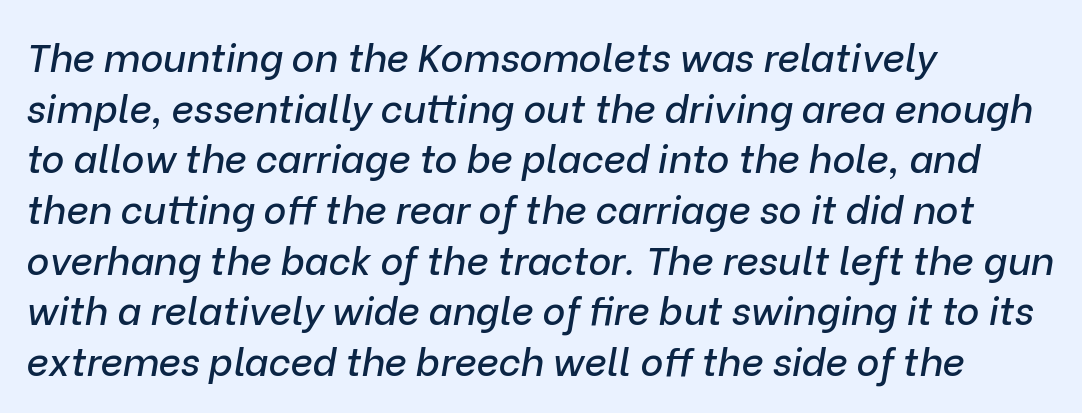
The image shows 39 px text type, italic (leaning right); set left-aligned, normal line spacing (1.3x), normal letter spacing, not underlined; low stroke contrast and a medium x-height.
